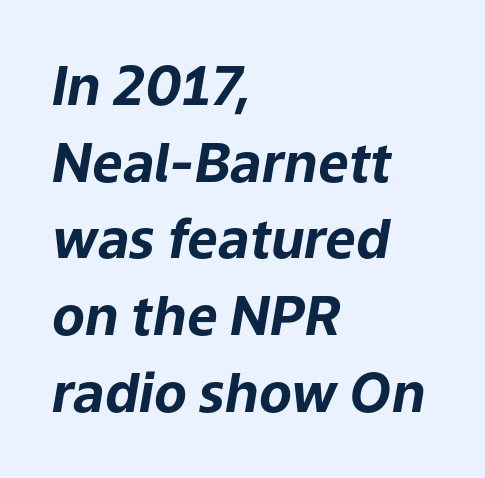
{"italic": "yes", "lean": "right", "slant_degrees": 9, "bold": "yes", "weight": "bold", "width": "normal", "stroke_contrast": "low", "x_height": "medium", "monospaced": "no", "underline": "no", "align": "left", "line_spacing": "normal", "line_spacing_ratio": 1.42, "letter_spacing": "normal", "letter_spacing_em": 0.0, "glyph_px": 54}
